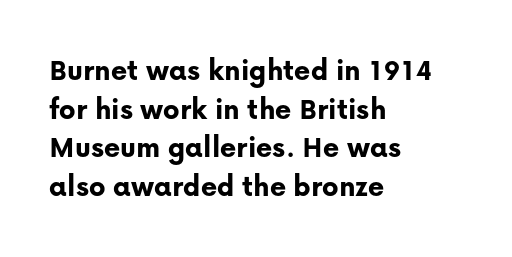
Q: Is the text bold? A: Yes.
Q: Is the text italic (slanted)? A: No, it is upright.
Q: Is the typeface a serif or a sans-serif typeface? A: Sans-serif.
Q: Is the text underlined? A: No.
Q: How is the paragraph aligned? A: Left-aligned.
Q: Is the spacing between letters normal or unusually wide? A: Normal.
Q: Is the spacing between lines tight, normal or loose? A: Normal.
Q: Width (condensed, normal, or wide)? A: Normal.
Q: Stroke contrast? A: Low.
Q: x-height? A: Medium.
Q: Monospaced? A: No.
